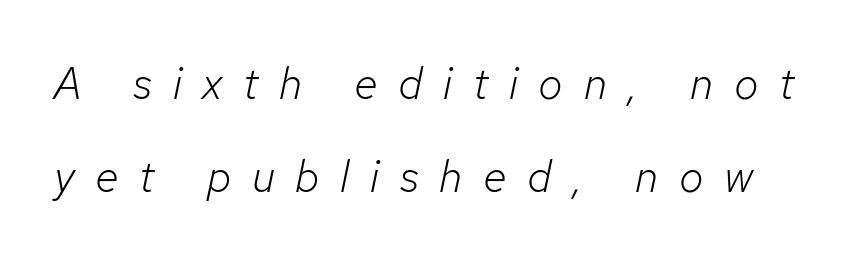
The image shows 44 px light type, italic (leaning right); set loose line spacing (2.12x), unusually wide letter spacing (+0.47 em), not underlined; low stroke contrast and a medium x-height.
